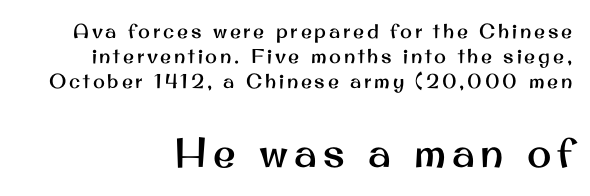
Q: Is the text italic (slanted)? A: No, it is upright.
Q: Is the typeface a serif or a sans-serif typeface? A: Sans-serif.
Q: Is the text underlined? A: No.
Q: How is the paragraph aligned? A: Right-aligned.
Q: Is the spacing between lines tight, normal or loose? A: Normal.
Q: Which block of text is set in a larger size, the first (top) or the second (bottom)? A: The second (bottom) one.
Q: Width (condensed, normal, or wide)? A: Normal.
Q: Stroke contrast? A: Medium.
Q: x-height? A: Small.
Q: Monospaced? A: No.
